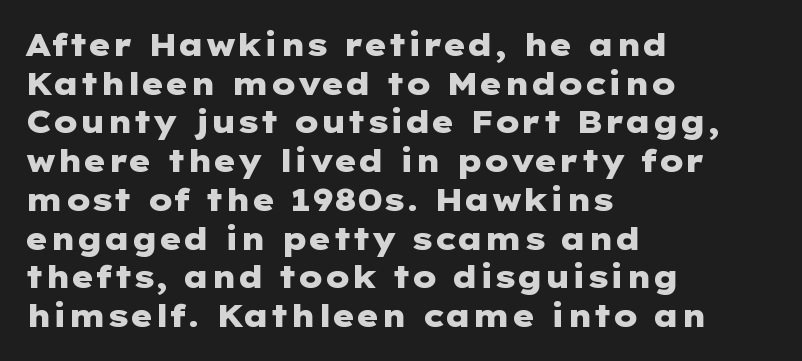
Quick note: interline space is typical. The face used here is a sans, in the tradition of grotesques and geometrics. These lines are set flush left with a ragged right edge. Check under the words: just untouched page.
